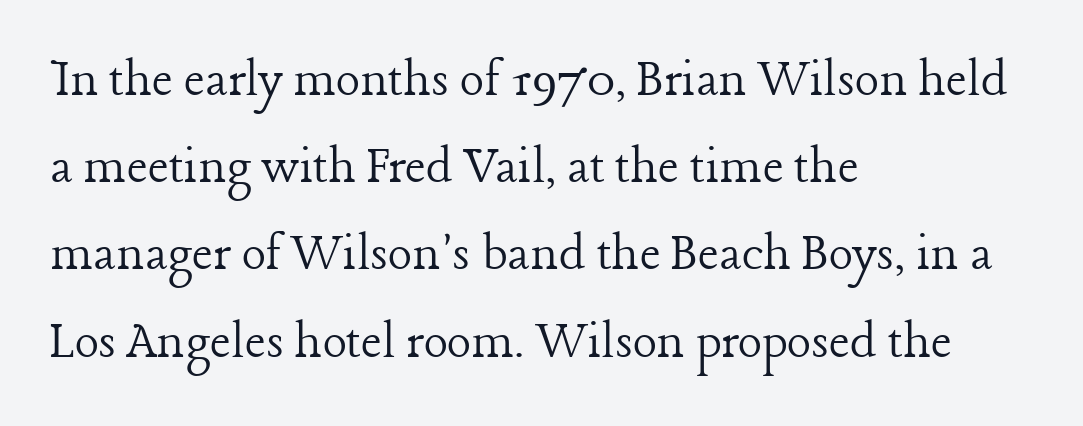
No extra ink here — the face is not bold. The font family rendered here belongs to the serif group. The letters advance in unequal steps, a hallmark of proportional type. Designer's note — italics off, roman on. Line starts are locked; line ends wander.
